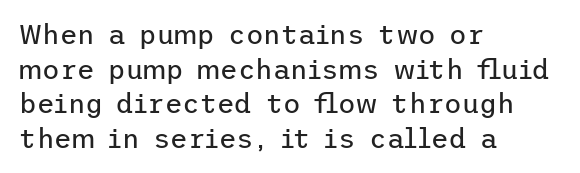
The block of text has a typical density, with ordinary space between rows. Which margin do the lines hug? The left one — the right edge is uneven. The space directly below the letters is spotless. This is the regular roman posture of the typeface. Does extra space separate the letters? No, they use regular spacing.
